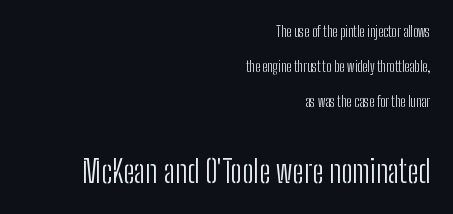
Q: Is the text bold? A: No.
Q: Is the text italic (slanted)? A: No, it is upright.
Q: Is the typeface a serif or a sans-serif typeface? A: Sans-serif.
Q: Is the text underlined? A: No.
Q: How is the paragraph aligned? A: Right-aligned.
Q: Is the spacing between letters normal or unusually wide? A: Normal.
Q: Is the spacing between lines tight, normal or loose? A: Loose.
Q: Which block of text is set in a larger size, the first (top) or the second (bottom)? A: The second (bottom) one.
Q: Width (condensed, normal, or wide)? A: Condensed.
Q: Stroke contrast? A: Low.
Q: x-height? A: Medium.
Q: Monospaced? A: No.
